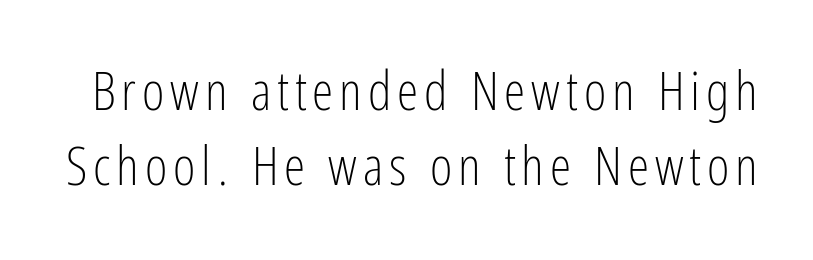
{"serif": "no", "italic": "no", "bold": "no", "weight": "light", "width": "condensed", "stroke_contrast": "low", "x_height": "medium", "monospaced": "no", "underline": "no", "line_spacing": "normal", "line_spacing_ratio": 1.39, "glyph_px": 54}
